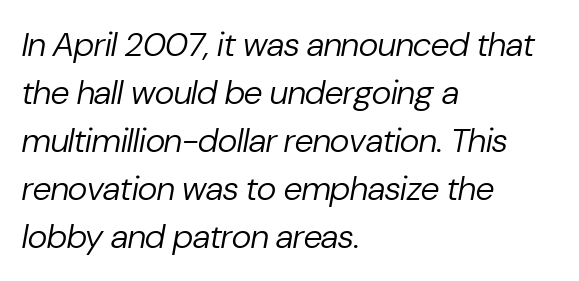
The image shows 34 px regular-weight type, italic (leaning right); set left-aligned, normal line spacing (1.41x), normal letter spacing, not underlined; low stroke contrast and a medium x-height.
